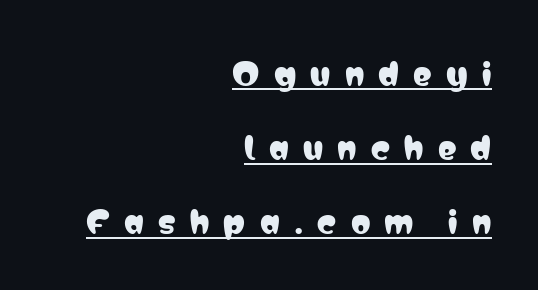
Q: Is the text italic (slanted)? A: No, it is upright.
Q: Is the typeface a serif or a sans-serif typeface? A: Sans-serif.
Q: Is the text underlined? A: Yes.
Q: How is the paragraph aligned? A: Right-aligned.
Q: Is the spacing between letters normal or unusually wide? A: Unusually wide.
Q: Is the spacing between lines tight, normal or loose? A: Loose.
Q: Width (condensed, normal, or wide)? A: Condensed.
Q: Stroke contrast? A: Low.
Q: x-height? A: Medium.
Q: Monospaced? A: No.
